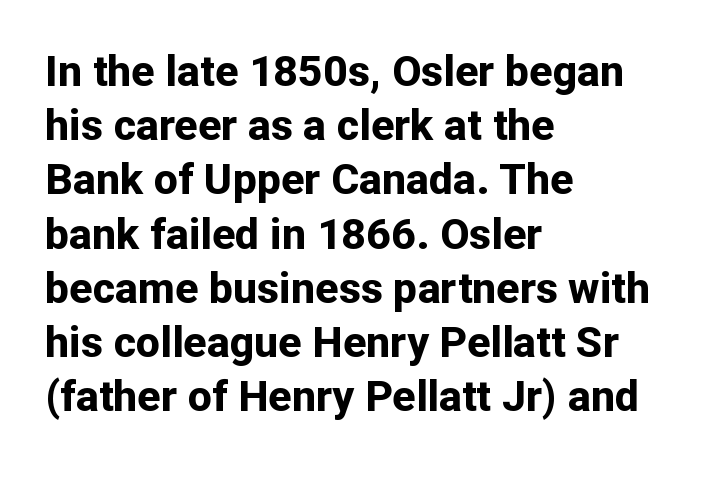
The image shows 43 px bold sans-serif type, upright; set left-aligned, normal line spacing (1.26x), normal letter spacing, not underlined; low stroke contrast and a medium x-height.
